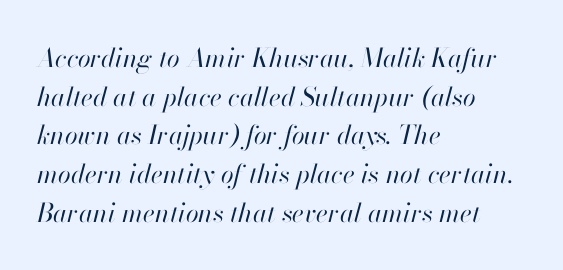
{"italic": "yes", "lean": "right", "slant_degrees": 13, "bold": "no", "underline": "no", "align": "left", "line_spacing": "normal", "line_spacing_ratio": 1.49, "letter_spacing": "normal", "letter_spacing_em": 0.0, "glyph_px": 26}
